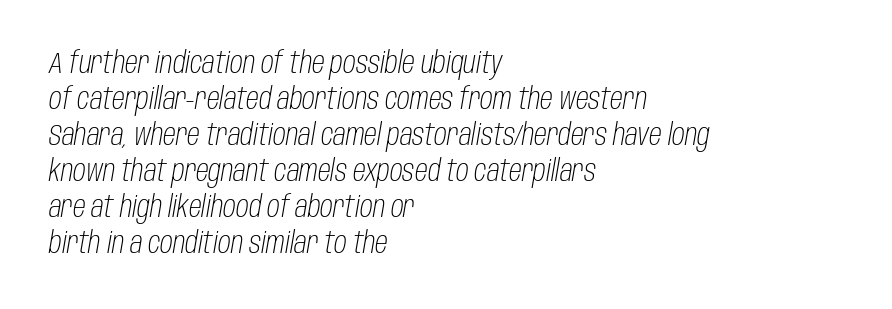
{"italic": "yes", "lean": "right", "slant_degrees": 10, "bold": "no", "weight": "light", "width": "condensed", "stroke_contrast": "low", "x_height": "large", "monospaced": "no", "underline": "no", "align": "left", "line_spacing_ratio": 1.24, "letter_spacing": "normal", "letter_spacing_em": 0.0, "glyph_px": 29}
